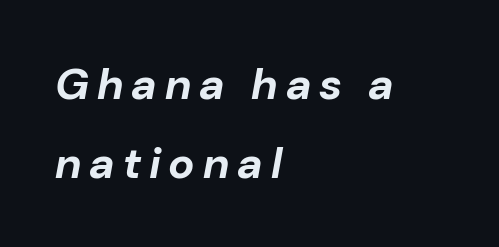
{"italic": "yes", "lean": "right", "slant_degrees": 10, "bold": "yes", "weight": "bold", "width": "normal", "stroke_contrast": "low", "x_height": "medium", "monospaced": "no", "underline": "no", "align": "left", "line_spacing_ratio": 1.79, "glyph_px": 44}
